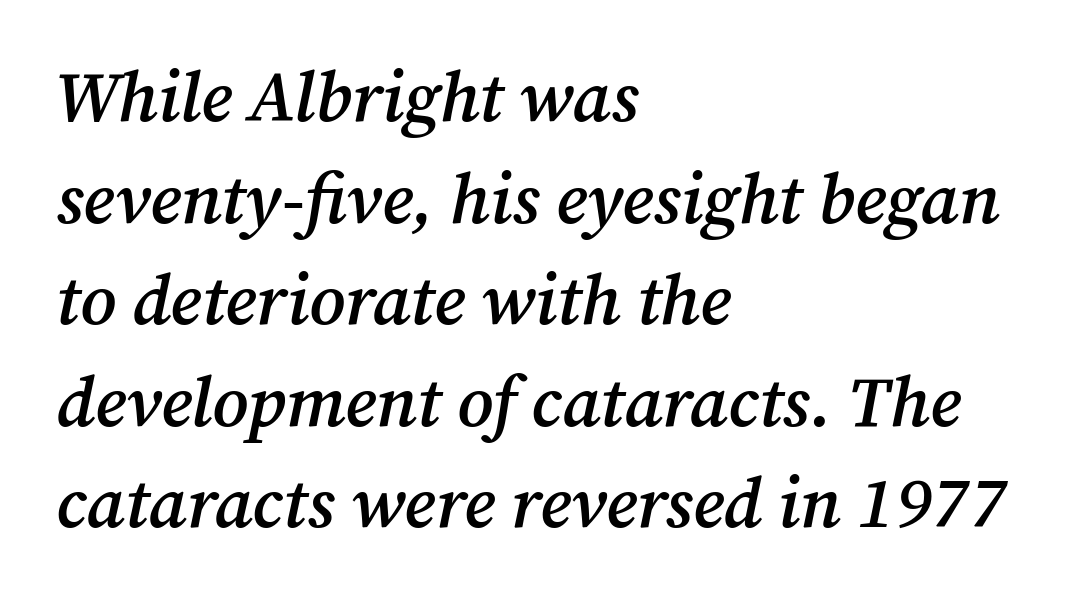
The typeface chosen for these lines features serifs. What's the leading like? Ordinary, nothing unusual. Unmarked baselines from the first word to the last. The type is set solid horizontally, with unmodified tracking. Here the designer chose a conventional face with non-uniform glyph widths.
